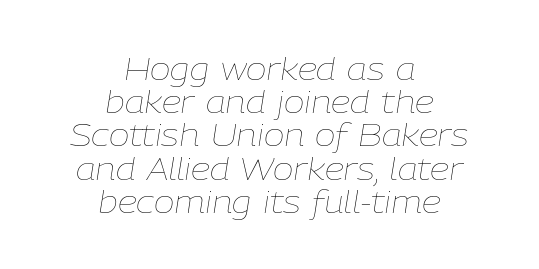
{"italic": "yes", "lean": "right", "slant_degrees": 9, "bold": "no", "weight": "thin", "width": "normal", "stroke_contrast": "low", "x_height": "medium", "monospaced": "no", "underline": "no", "align": "center", "line_spacing": "tight", "line_spacing_ratio": 1.07, "letter_spacing": "normal", "letter_spacing_em": 0.0, "glyph_px": 31}
